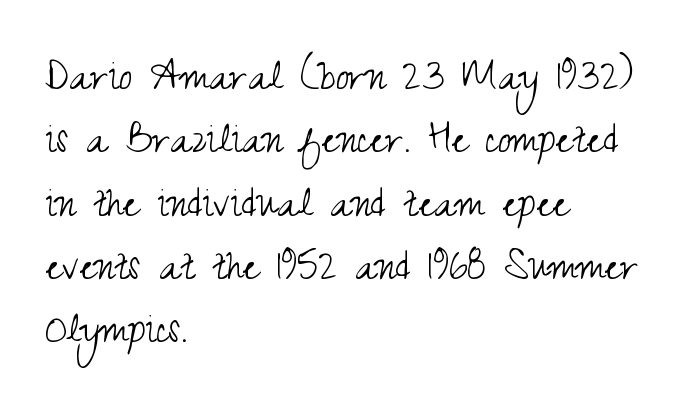
Q: Is the text bold? A: No.
Q: Is the text italic (slanted)? A: No, it is upright.
Q: Is the typeface a serif or a sans-serif typeface? A: Sans-serif.
Q: Is the text underlined? A: No.
Q: How is the paragraph aligned? A: Left-aligned.
Q: Is the spacing between letters normal or unusually wide? A: Normal.
Q: Is the spacing between lines tight, normal or loose? A: Normal.
Q: Width (condensed, normal, or wide)? A: Condensed.
Q: Stroke contrast? A: Medium.
Q: x-height? A: Small.
Q: Monospaced? A: No.
